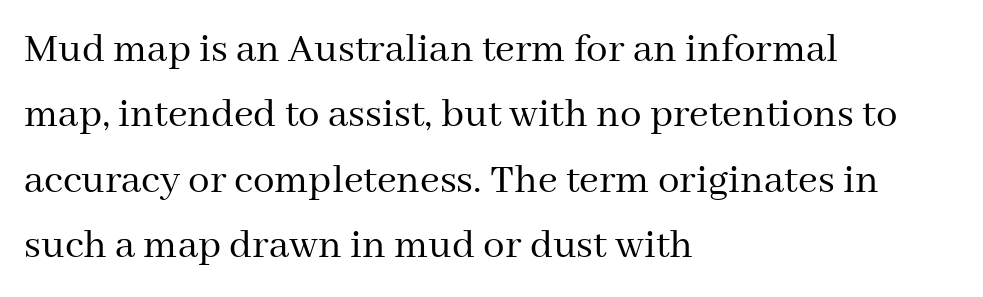
The image shows 43 px regular-weight serif type, upright; set left-aligned, normal line spacing (1.52x), normal letter spacing, not underlined; medium stroke contrast and a medium x-height.
